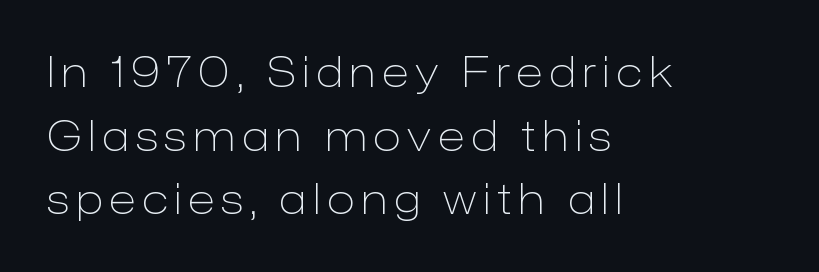
Only glyphs here, with clear space below each row. Honestly, the row spacing looks completely unremarkable. Tall strokes in this sample are plumb rather than angled. Think of a printed novel: that variable character pitch is what you see here. Weight: not bold — regular or lighter. Line starts are locked; line ends wander.
